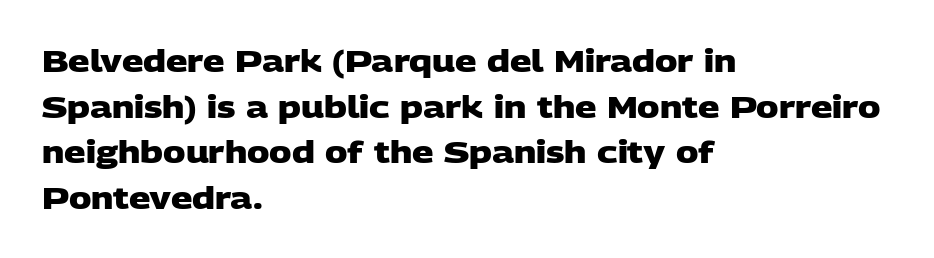
Proportional: the letters do not fall into vertical columns. A sans-serif font was chosen for this passage. Standard letterfit; no display-style spreading of the glyphs. Typesetter's note: full bold, strokes at maximum text heaviness. Where is the straight margin? On the left.
